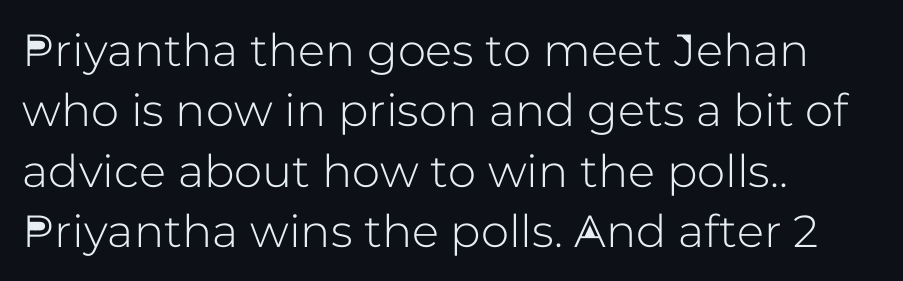
Q: Is the text italic (slanted)? A: No, it is upright.
Q: Is the typeface a serif or a sans-serif typeface? A: Sans-serif.
Q: Is the text underlined? A: No.
Q: How is the paragraph aligned? A: Left-aligned.
Q: Is the spacing between letters normal or unusually wide? A: Normal.
Q: Is the spacing between lines tight, normal or loose? A: Normal.
Q: Width (condensed, normal, or wide)? A: Normal.
Q: Stroke contrast? A: Low.
Q: x-height? A: Medium.
Q: Monospaced? A: No.
